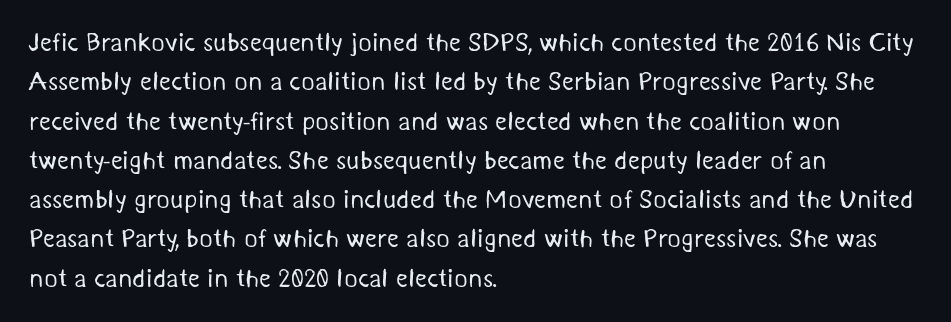
The image shows 26 px text type; set left-aligned, normal line spacing (1.51x), normal letter spacing, not underlined.
